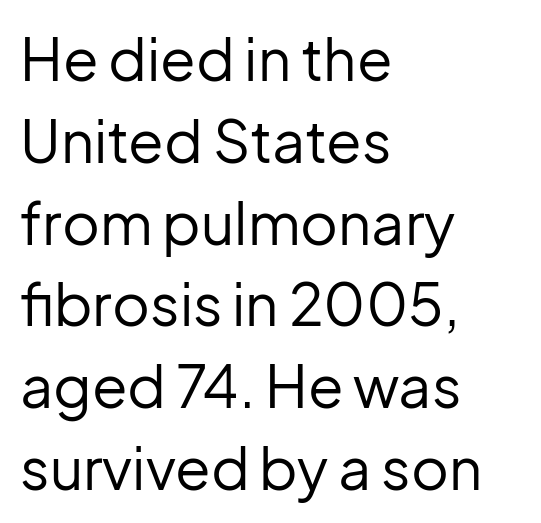
Only glyphs here, with clear space below each row. A typesetter would mark this as roman, not italic. The characters display no serif detailing; their extremities are plain. Counters stay open thanks to moderate or lighter strokes.
